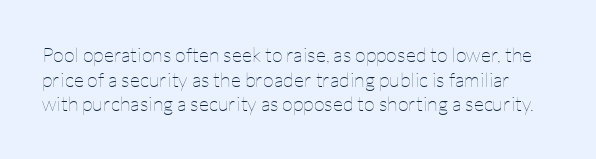
Observe the ordinary spacing: letters are neighbours, not strangers. The words here are not underlined. Posture: upright roman. Bold? No — there's no thickening of the strokes.
